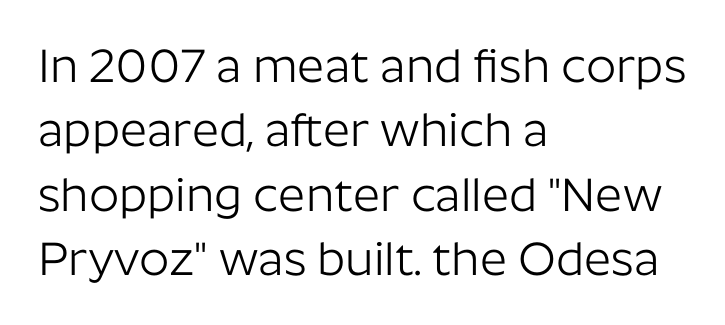
The image shows 47 px light sans-serif type, upright; set left-aligned, normal line spacing (1.37x), normal letter spacing, not underlined; low stroke contrast and a medium x-height.
